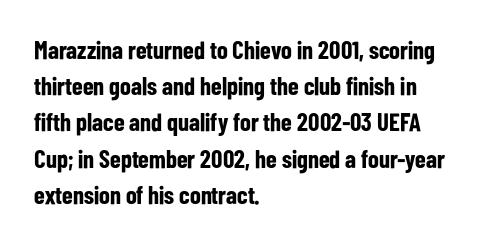
The image shows 25 px bold type, upright; set left-aligned, normal line spacing (1.45x), normal letter spacing, not underlined.
